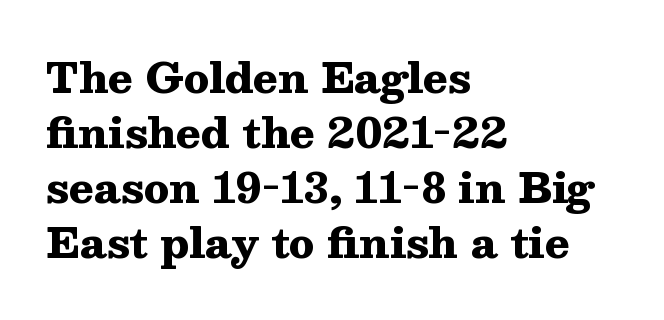
The image shows 41 px heavy, wide serif type, upright; set left-aligned, normal line spacing (1.34x), normal letter spacing, not underlined; medium stroke contrast and a medium x-height.
